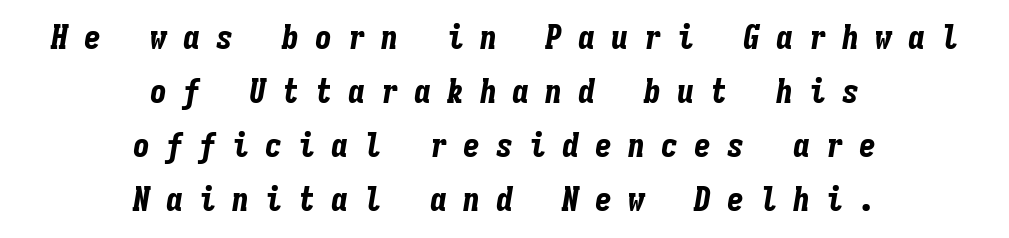
Leading: standard. No word sits above an underline. Notice how the stems are inclined rather than vertical — that's the hallmark of italics. How are the letters spaced? Widely, with obvious added tracking.
